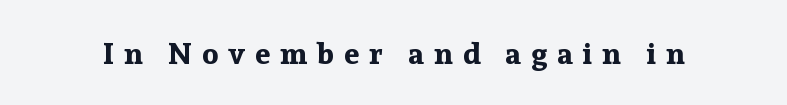
{"serif": "yes", "italic": "no", "bold": "yes", "weight": "bold", "width": "normal", "stroke_contrast": "low", "x_height": "medium", "monospaced": "no", "underline": "no", "letter_spacing": "wide", "letter_spacing_em": 0.33, "glyph_px": 30}
